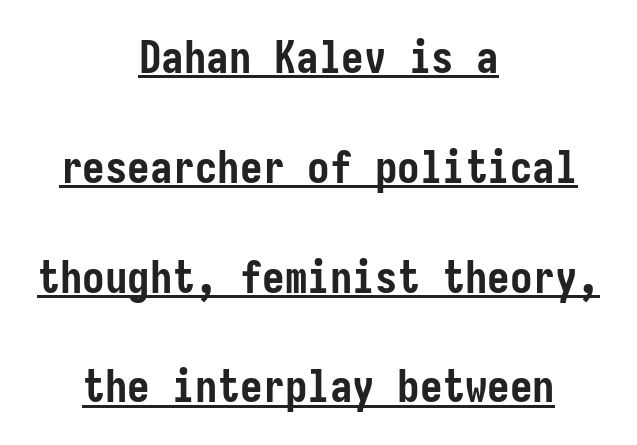
The image shows 45 px semibold, condensed sans-serif type, upright; set centered, loose line spacing (2.44x), normal letter spacing, underlined; low stroke contrast and a medium x-height.
